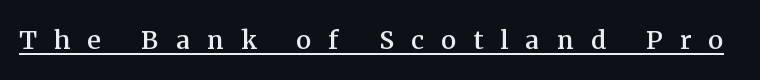
Q: Is the text italic (slanted)? A: No, it is upright.
Q: Is the typeface a serif or a sans-serif typeface? A: Serif.
Q: Is the text underlined? A: Yes.
Q: Is the spacing between letters normal or unusually wide? A: Unusually wide.
Q: Width (condensed, normal, or wide)? A: Normal.
Q: Stroke contrast? A: Medium.
Q: x-height? A: Medium.
Q: Monospaced? A: No.
